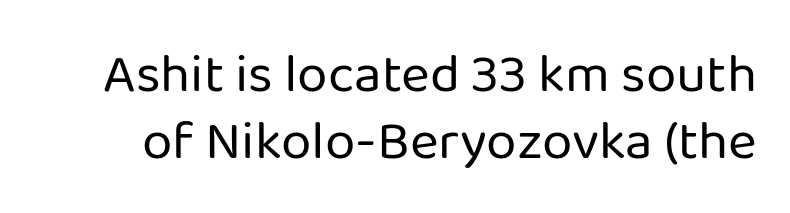
The passage shown is typeset with a sans-serif family. Caption: standard tracking, unaltered. Summary of weight: not heavy and not bold. The letters stand straight up with perfectly vertical stems. Is this a fixed-width face? No — the glyphs have proportional, varying widths. Honestly, there is no underline to notice here at all.
